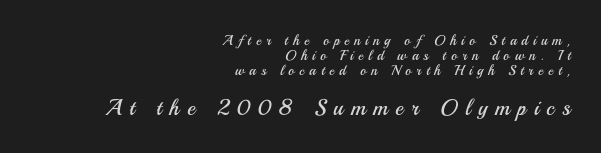
Q: Is the text bold? A: No.
Q: Is the text italic (slanted)? A: Yes.
Q: Is the text underlined? A: No.
Q: How is the paragraph aligned? A: Right-aligned.
Q: Is the spacing between letters normal or unusually wide? A: Unusually wide.
Q: Is the spacing between lines tight, normal or loose? A: Tight.
Q: Which block of text is set in a larger size, the first (top) or the second (bottom)? A: The second (bottom) one.
